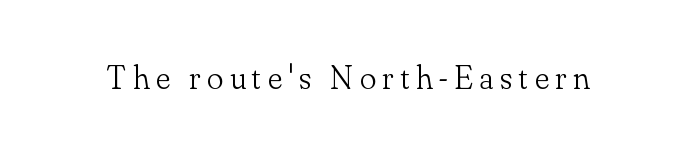
{"serif": "yes", "italic": "no", "bold": "no", "weight": "light", "width": "normal", "stroke_contrast": "low", "x_height": "small", "monospaced": "no", "underline": "no", "glyph_px": 34}
